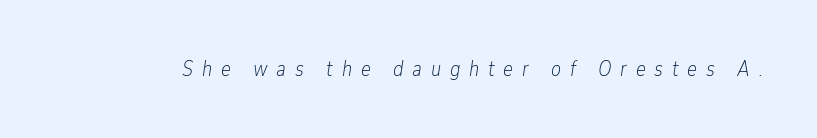
Q: Is the text bold? A: No.
Q: Is the text italic (slanted)? A: Yes, it leans right by about 9 degrees.
Q: Is the text underlined? A: No.
Q: Is the spacing between letters normal or unusually wide? A: Unusually wide.
